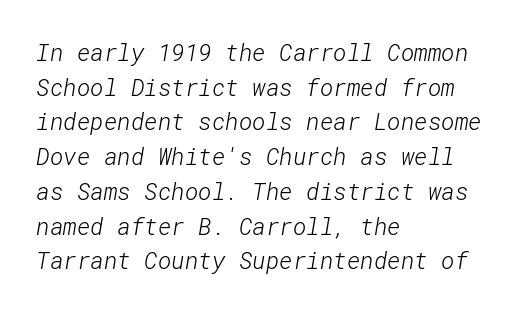
The typesetting does not lean heavy: it is not bold. The foot of each line stays bare and open. Compared with a centered layout, this one pins lines to the left instead. Characters follow at the spacing the type designer built in. Baseline-to-baseline distance is the conventional proportion of letter height.
